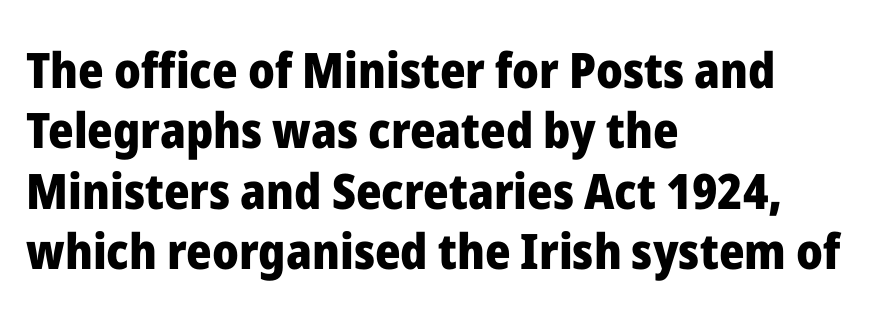
{"serif": "no", "italic": "no", "bold": "yes", "weight": "heavy", "width": "normal", "stroke_contrast": "low", "x_height": "medium", "monospaced": "no", "underline": "no", "align": "left", "line_spacing_ratio": 1.23, "letter_spacing": "normal", "letter_spacing_em": 0.0, "glyph_px": 49}
